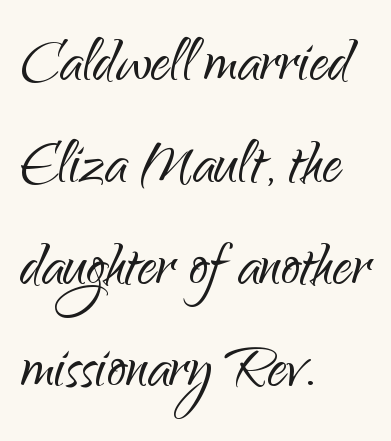
Q: Is the text bold? A: No.
Q: Is the text italic (slanted)? A: Yes.
Q: Is the typeface a serif or a sans-serif typeface? A: Sans-serif.
Q: Is the text underlined? A: No.
Q: How is the paragraph aligned? A: Left-aligned.
Q: Is the spacing between letters normal or unusually wide? A: Normal.
Q: Is the spacing between lines tight, normal or loose? A: Normal.
Q: Width (condensed, normal, or wide)? A: Normal.
Q: Stroke contrast? A: Low.
Q: x-height? A: Small.
Q: Monospaced? A: No.
